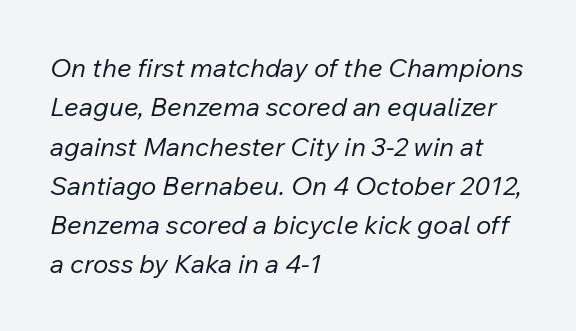
{"italic": "yes", "lean": "right", "slant_degrees": 12, "bold": "no", "underline": "no", "align": "left", "line_spacing": "normal", "line_spacing_ratio": 1.51, "letter_spacing": "normal", "letter_spacing_em": 0.0, "glyph_px": 26}
